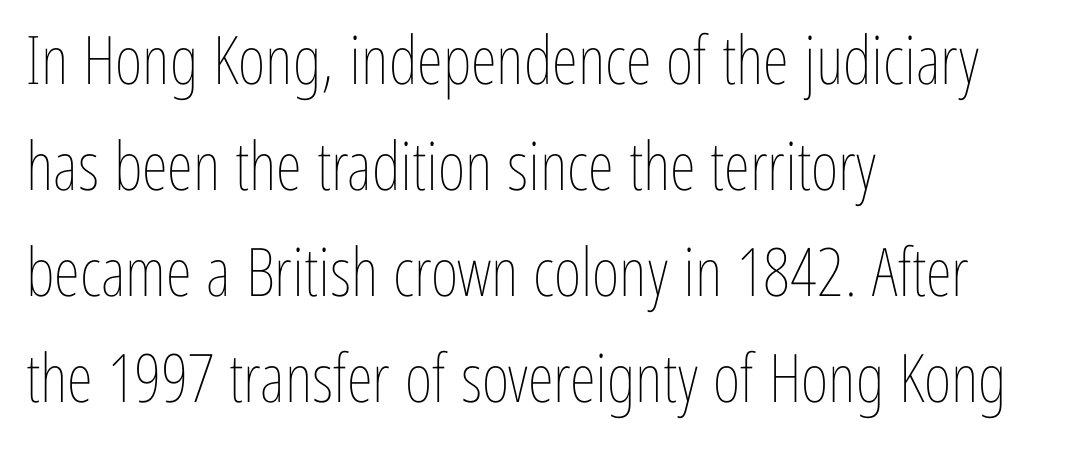
The image shows 67 px thin, condensed type, upright; set left-aligned, normal line spacing (1.58x), normal letter spacing, not underlined; low stroke contrast and a medium x-height.
